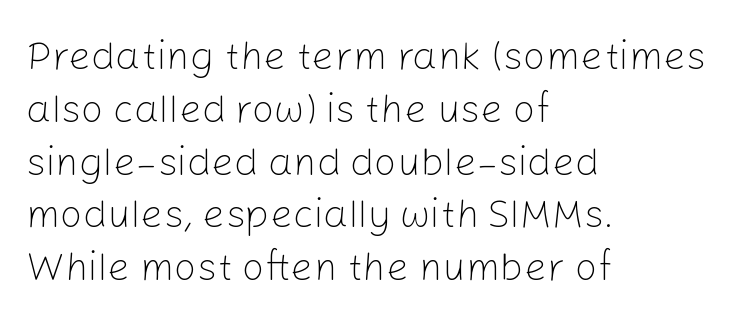
Q: Is the text bold? A: No.
Q: Is the text italic (slanted)? A: No, it is upright.
Q: Is the typeface a serif or a sans-serif typeface? A: Sans-serif.
Q: Is the text underlined? A: No.
Q: How is the paragraph aligned? A: Left-aligned.
Q: Is the spacing between letters normal or unusually wide? A: Normal.
Q: Is the spacing between lines tight, normal or loose? A: Normal.
Q: Width (condensed, normal, or wide)? A: Normal.
Q: Stroke contrast? A: Low.
Q: x-height? A: Medium.
Q: Monospaced? A: No.
